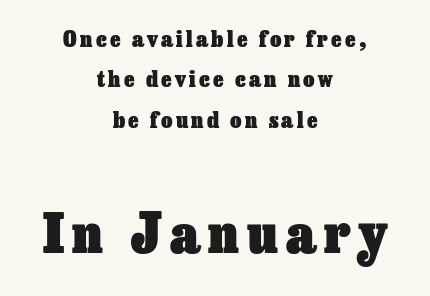
{"italic": "no", "bold": "yes", "weight": "heavy", "width": "normal", "stroke_contrast": "low", "x_height": "medium", "monospaced": "no", "underline": "no", "align": "center", "line_spacing_ratio": 1.83, "larger_block": "second", "size_ratio": 2.5, "glyph_px": 55}
